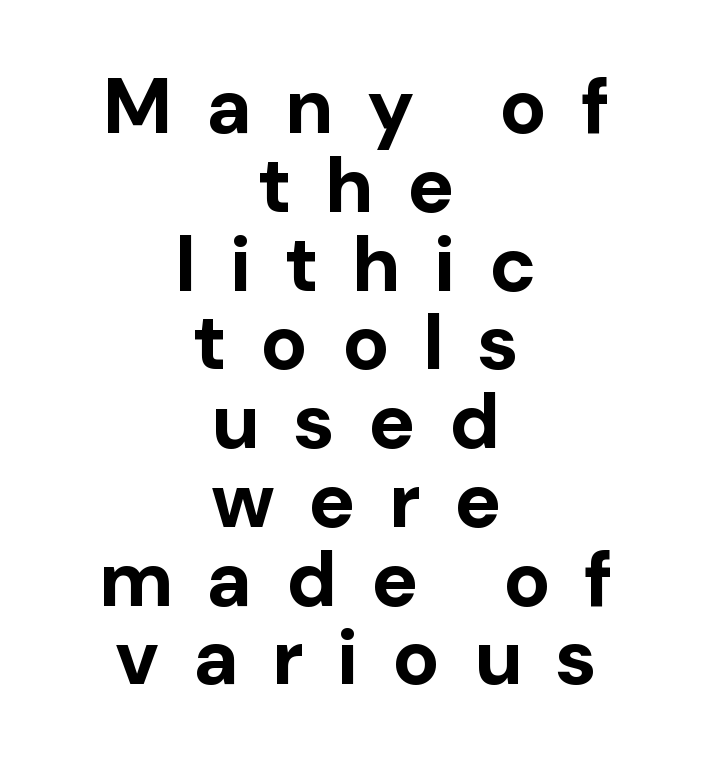
{"serif": "no", "italic": "no", "bold": "yes", "weight": "bold", "width": "normal", "stroke_contrast": "low", "x_height": "medium", "monospaced": "no", "underline": "no", "align": "center", "line_spacing": "tight", "line_spacing_ratio": 1.01, "letter_spacing": "wide", "letter_spacing_em": 0.43, "glyph_px": 78}
